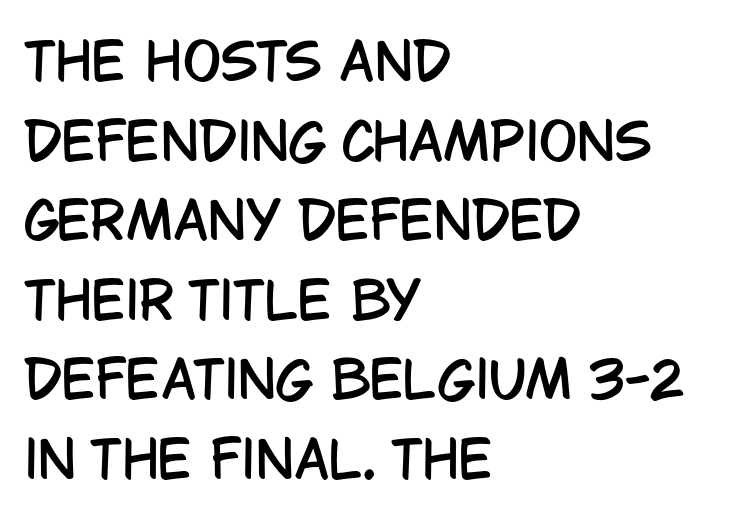
Q: Is the text italic (slanted)? A: No, it is upright.
Q: Is the typeface a serif or a sans-serif typeface? A: Sans-serif.
Q: Is the text underlined? A: No.
Q: How is the paragraph aligned? A: Left-aligned.
Q: Is the spacing between letters normal or unusually wide? A: Normal.
Q: Is the spacing between lines tight, normal or loose? A: Normal.
Q: Width (condensed, normal, or wide)? A: Condensed.
Q: Stroke contrast? A: Low.
Q: x-height? A: Large.
Q: Monospaced? A: No.
